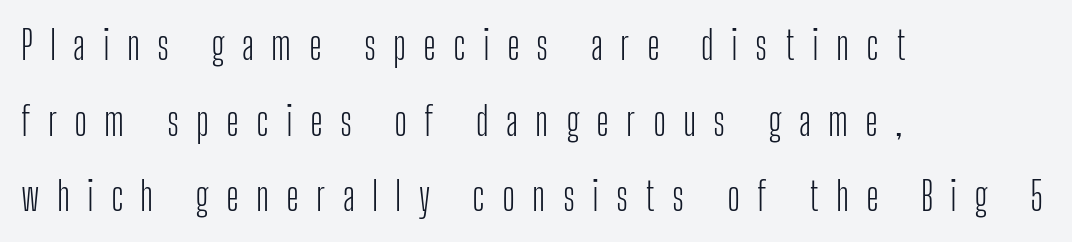
Q: Is the text bold? A: No.
Q: Is the text italic (slanted)? A: No, it is upright.
Q: Is the typeface a serif or a sans-serif typeface? A: Sans-serif.
Q: Is the text underlined? A: No.
Q: How is the paragraph aligned? A: Left-aligned.
Q: Is the spacing between letters normal or unusually wide? A: Unusually wide.
Q: Is the spacing between lines tight, normal or loose? A: Loose.
Q: Width (condensed, normal, or wide)? A: Condensed.
Q: Stroke contrast? A: Low.
Q: x-height? A: Medium.
Q: Monospaced? A: No.
